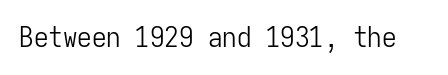
Q: Is the text bold? A: No.
Q: Is the text italic (slanted)? A: No, it is upright.
Q: Is the typeface a serif or a sans-serif typeface? A: Sans-serif.
Q: Is the text underlined? A: No.
Q: Is the spacing between letters normal or unusually wide? A: Normal.
Q: Width (condensed, normal, or wide)? A: Condensed.
Q: Stroke contrast? A: Low.
Q: x-height? A: Medium.
Q: Monospaced? A: Yes.
